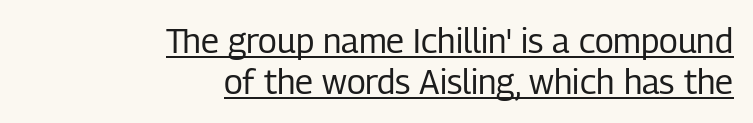
The image shows 34 px regular-weight, condensed sans-serif type, upright; set right-aligned, line spacing 1.21x, normal letter spacing, underlined; low stroke contrast and a medium x-height.
